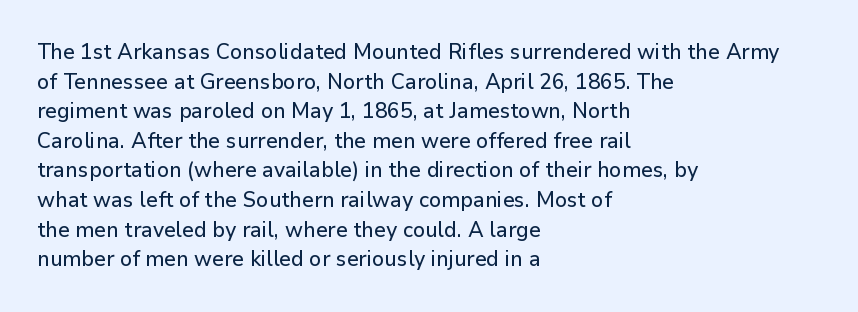
Q: Is the text italic (slanted)? A: No, it is upright.
Q: Is the text underlined? A: No.
Q: How is the paragraph aligned? A: Left-aligned.
Q: Is the spacing between letters normal or unusually wide? A: Normal.
Q: Is the spacing between lines tight, normal or loose? A: Normal.
